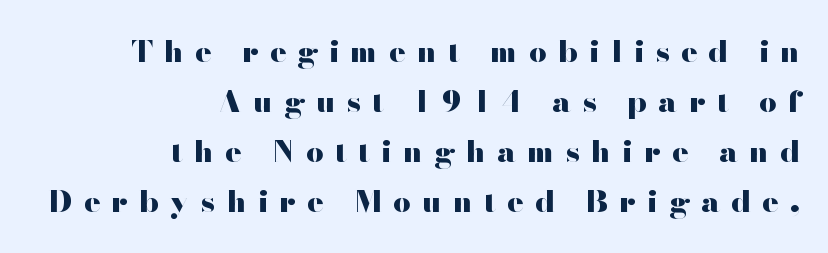
The image shows 30 px heavy, wide sans-serif type, upright; set right-aligned, normal line spacing (1.67x), unusually wide letter spacing (+0.38 em), not underlined; high stroke contrast and a small x-height.
